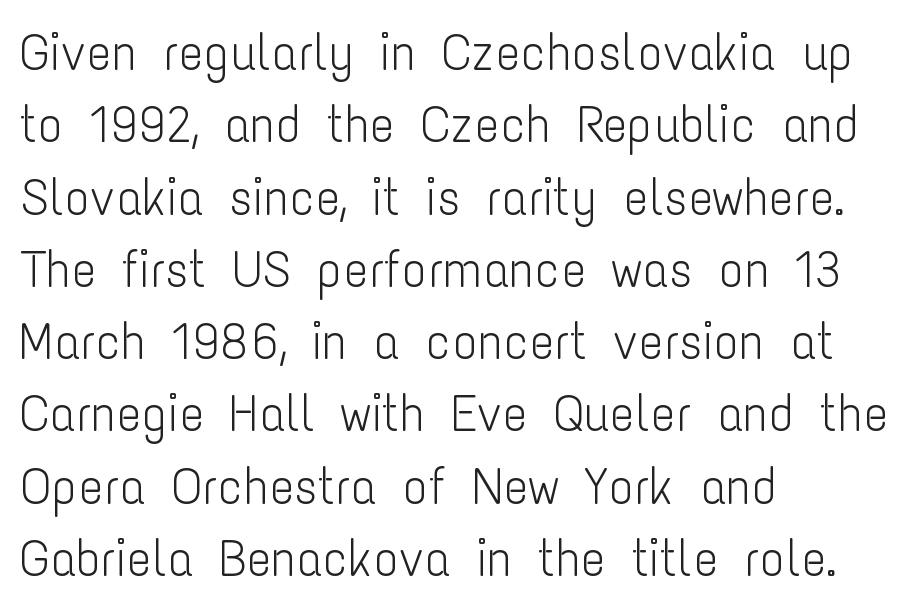
The leading is moderate, giving the passage an even texture. Caption: multi-line text, flush left, ragged right. Quick note: underline off. This sample uses an upright cut, with every glyph sitting square on the baseline. Weight: not bold — regular or lighter.
